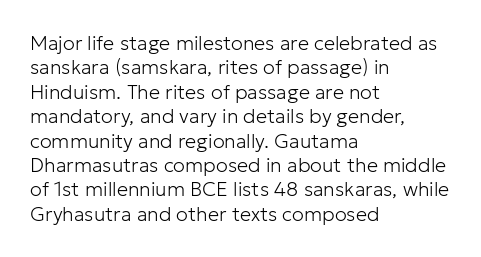
These lines keep a tight, regular rhythm from letter to letter. In CSS terms this would be text-align: left. Weight: in the light-to-regular range. This is roman type, the default non-slanted kind. Decoration check: the copy has no underline.
